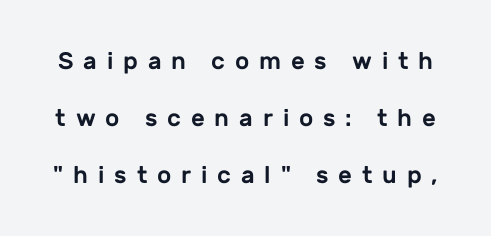
{"italic": "no", "underline": "no", "line_spacing": "loose", "line_spacing_ratio": 2.38, "letter_spacing": "wide", "letter_spacing_em": 0.41, "glyph_px": 24}
